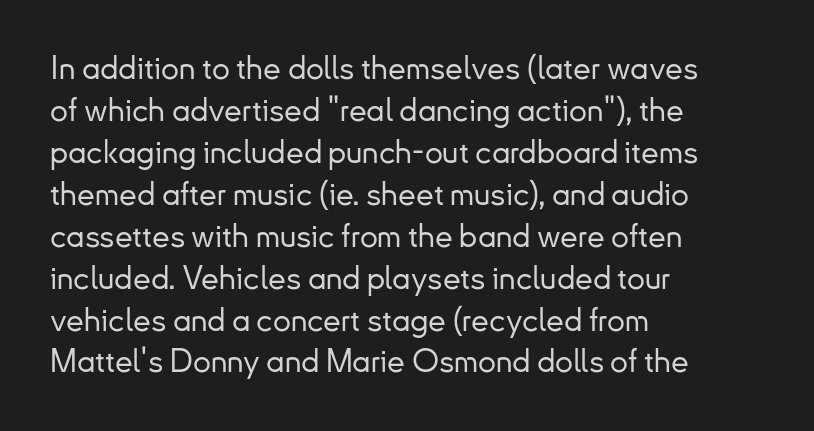
Horizontal alignment here is leftward, the default for most running prose. The type sits square on the baseline with zero lean. A typesetter would call this zero additional tracking. The zone under the glyphs is completely vacant.
